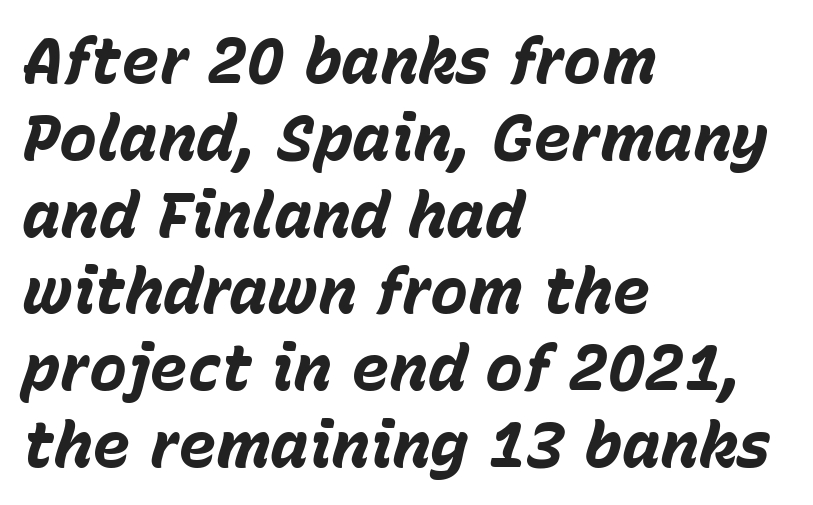
{"italic": "yes", "lean": "right", "slant_degrees": 15, "bold": "yes", "weight": "bold", "width": "normal", "stroke_contrast": "low", "x_height": "medium", "monospaced": "no", "underline": "no", "align": "left", "line_spacing_ratio": 1.2, "letter_spacing": "normal", "letter_spacing_em": 0.0, "glyph_px": 64}
